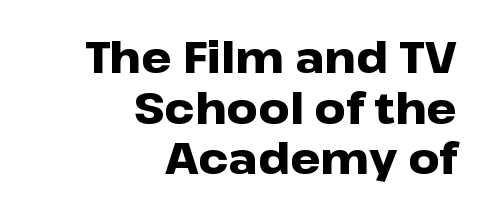
The image shows 43 px heavy, wide sans-serif type, upright; set right-aligned, line spacing 1.18x, normal letter spacing, not underlined; low stroke contrast and a medium x-height.
